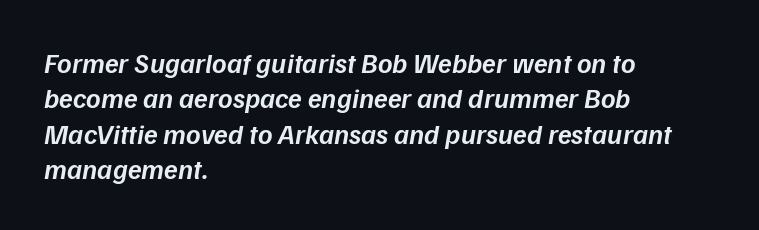
{"italic": "yes", "lean": "right", "slant_degrees": 9, "bold": "semi", "weight": "semibold", "width": "normal", "stroke_contrast": "low", "x_height": "medium", "monospaced": "no", "underline": "no", "align": "left", "line_spacing": "normal", "line_spacing_ratio": 1.26, "letter_spacing": "normal", "letter_spacing_em": 0.0, "glyph_px": 28}
